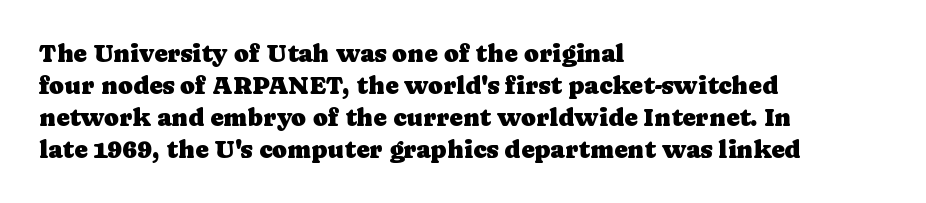
Q: Is the text italic (slanted)? A: No, it is upright.
Q: Is the text underlined? A: No.
Q: How is the paragraph aligned? A: Left-aligned.
Q: Is the spacing between letters normal or unusually wide? A: Normal.
Q: Is the spacing between lines tight, normal or loose? A: Normal.
